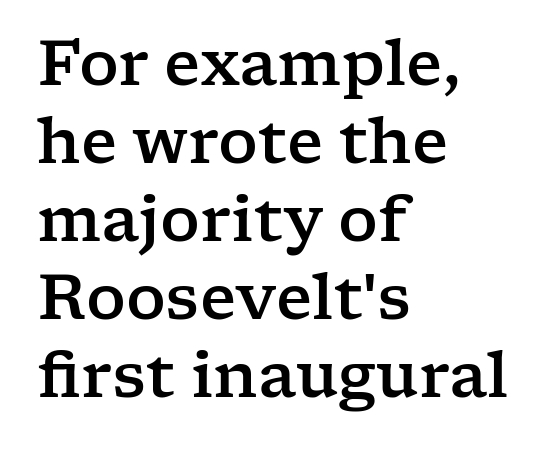
Q: Is the text italic (slanted)? A: No, it is upright.
Q: Is the typeface a serif or a sans-serif typeface? A: Serif.
Q: Is the text underlined? A: No.
Q: How is the paragraph aligned? A: Left-aligned.
Q: Is the spacing between letters normal or unusually wide? A: Normal.
Q: Is the spacing between lines tight, normal or loose? A: Normal.
Q: Width (condensed, normal, or wide)? A: Wide.
Q: Stroke contrast? A: Low.
Q: x-height? A: Medium.
Q: Monospaced? A: No.
